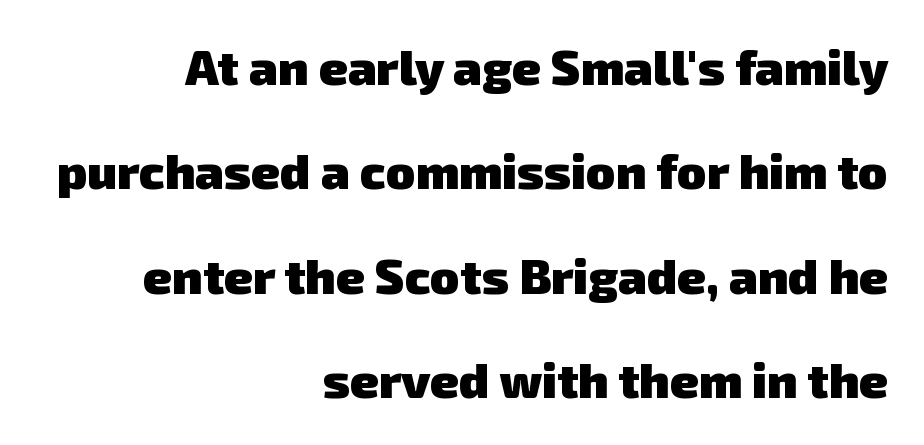
Q: Is the text bold? A: Yes.
Q: Is the typeface a serif or a sans-serif typeface? A: Sans-serif.
Q: Is the text underlined? A: No.
Q: How is the paragraph aligned? A: Right-aligned.
Q: Is the spacing between letters normal or unusually wide? A: Normal.
Q: Is the spacing between lines tight, normal or loose? A: Loose.
Q: Width (condensed, normal, or wide)? A: Normal.
Q: Stroke contrast? A: Low.
Q: x-height? A: Medium.
Q: Monospaced? A: No.
